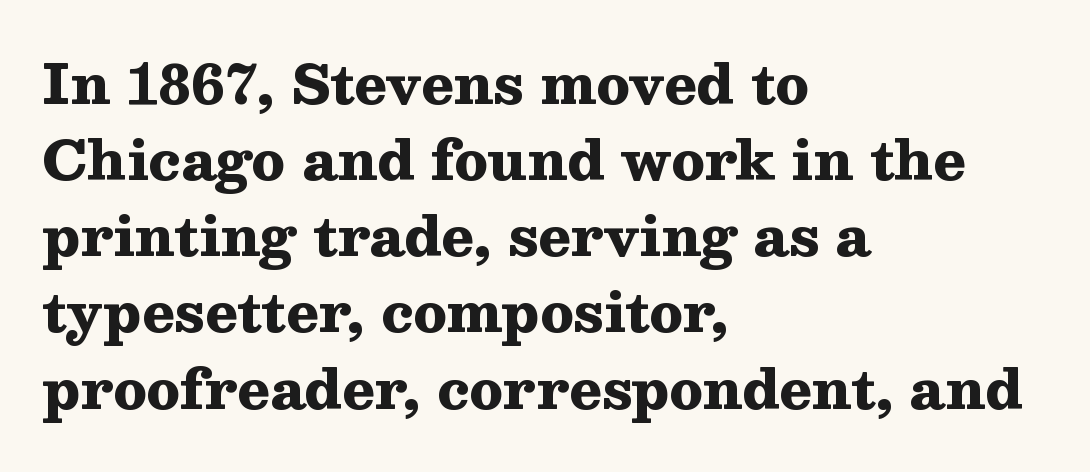
{"serif": "yes", "italic": "no", "bold": "yes", "weight": "heavy", "width": "wide", "stroke_contrast": "medium", "x_height": "medium", "monospaced": "no", "underline": "no", "align": "left", "line_spacing": "normal", "line_spacing_ratio": 1.41, "letter_spacing": "normal", "letter_spacing_em": 0.0, "glyph_px": 54}
